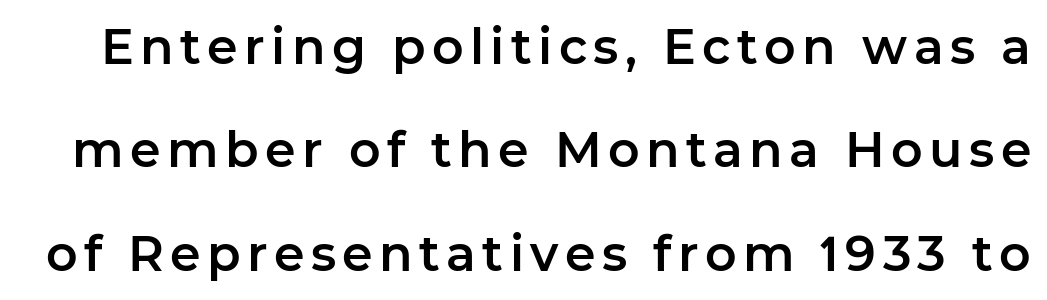
{"serif": "no", "italic": "no", "width": "normal", "stroke_contrast": "low", "x_height": "medium", "monospaced": "no", "underline": "no", "line_spacing": "loose", "line_spacing_ratio": 2.11, "glyph_px": 49}
